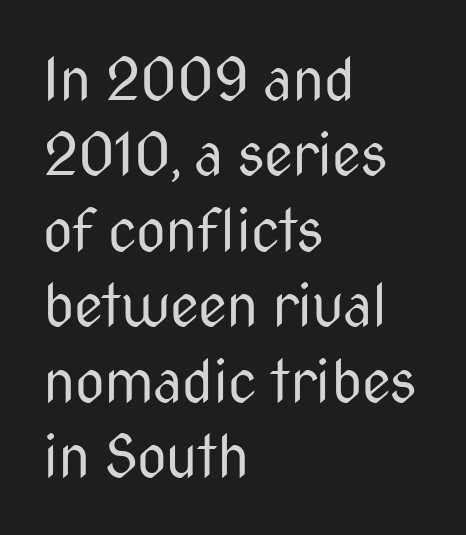
The image shows 58 px regular-weight, condensed sans-serif type, upright; set left-aligned, normal line spacing (1.3x), normal letter spacing, not underlined; medium stroke contrast and a medium x-height.
